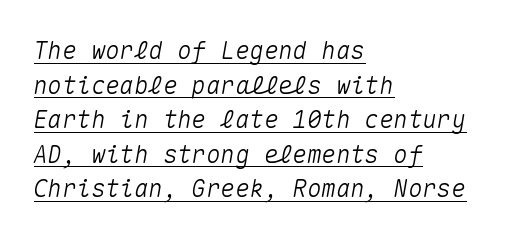
Does the lettering tilt? It does — this is italic. Underline: present. You could call the tracking neutral — neither tight nor loose. Evenly set lines give the paragraph a standard silhouette. Is the block centered? No — it sits flush against the left margin.
